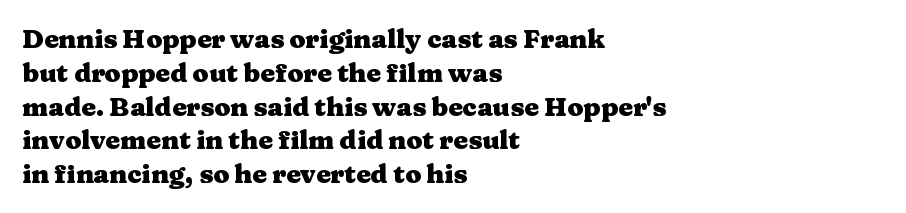
{"italic": "no", "bold": "yes", "underline": "no", "align": "left", "line_spacing": "normal", "line_spacing_ratio": 1.3, "letter_spacing": "normal", "letter_spacing_em": 0.0, "glyph_px": 26}
